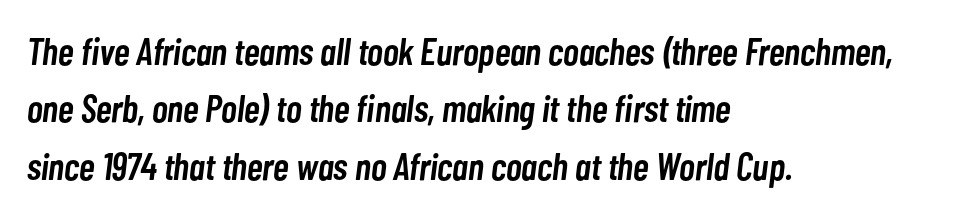
Q: Is the text bold? A: Semi-bold.
Q: Is the text italic (slanted)? A: Yes, it leans right by about 7 degrees.
Q: Is the text underlined? A: No.
Q: How is the paragraph aligned? A: Left-aligned.
Q: Is the spacing between letters normal or unusually wide? A: Normal.
Q: Is the spacing between lines tight, normal or loose? A: Normal.
Q: Width (condensed, normal, or wide)? A: Condensed.
Q: Stroke contrast? A: Low.
Q: x-height? A: Medium.
Q: Monospaced? A: No.
